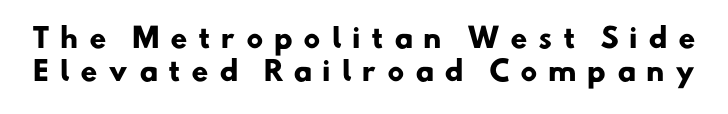
Rule under the text: the space is simply empty. What weight is shown? A full bold with thick strokes. Tracking here is generous; glyphs stand well apart from one another.
